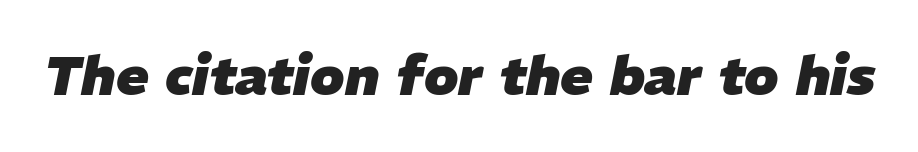
{"italic": "yes", "lean": "right", "slant_degrees": 11, "bold": "yes", "weight": "heavy", "width": "normal", "stroke_contrast": "low", "x_height": "medium", "monospaced": "no", "underline": "no", "letter_spacing": "normal", "letter_spacing_em": 0.0, "glyph_px": 54}
